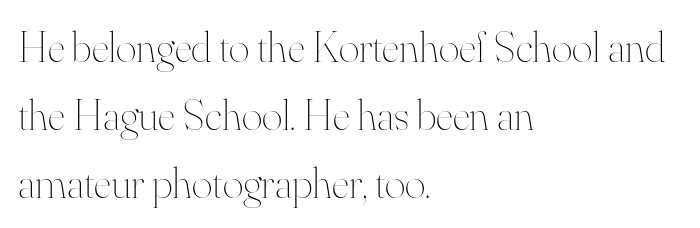
The image shows 44 px thin type, upright; set left-aligned, normal line spacing (1.54x), normal letter spacing, not underlined; high stroke contrast and a small x-height.
